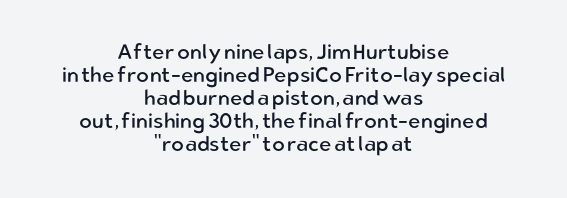
If you measured baseline to baseline, you'd find a short distance. The string is rendered with underlining switched off. Style check: upright. This rendering uses center alignment, leaving both contours irregular but symmetric. Observe the ordinary spacing: letters are neighbours, not strangers.
